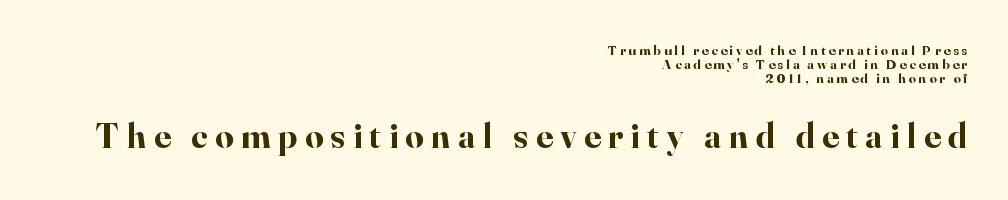
Q: Is the text bold? A: Yes.
Q: Is the text italic (slanted)? A: No, it is upright.
Q: Is the typeface a serif or a sans-serif typeface? A: Serif.
Q: Is the text underlined? A: No.
Q: How is the paragraph aligned? A: Right-aligned.
Q: Is the spacing between letters normal or unusually wide? A: Unusually wide.
Q: Is the spacing between lines tight, normal or loose? A: Tight.
Q: Which block of text is set in a larger size, the first (top) or the second (bottom)? A: The second (bottom) one.
Q: Width (condensed, normal, or wide)? A: Normal.
Q: Stroke contrast? A: High.
Q: x-height? A: Small.
Q: Monospaced? A: No.
